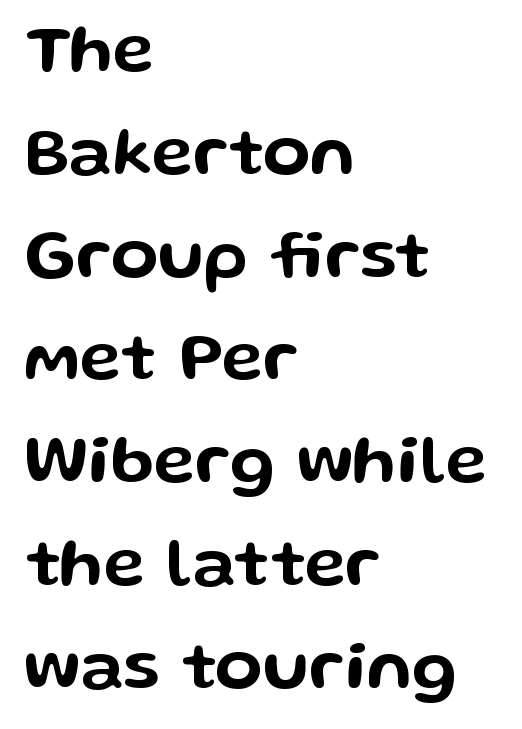
The image shows 69 px wide sans-serif type, upright; set left-aligned, normal line spacing (1.49x), normal letter spacing, not underlined; low stroke contrast and a medium x-height.
